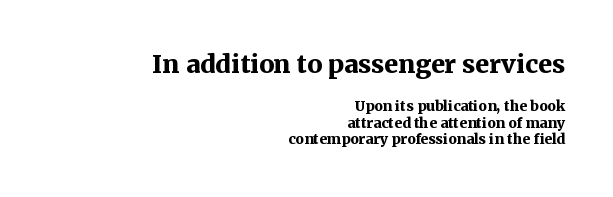
The image shows 25 px bold type, upright; set right-aligned, line spacing 1.17x, normal letter spacing, not underlined; the first (top) block is 1.79x larger.
